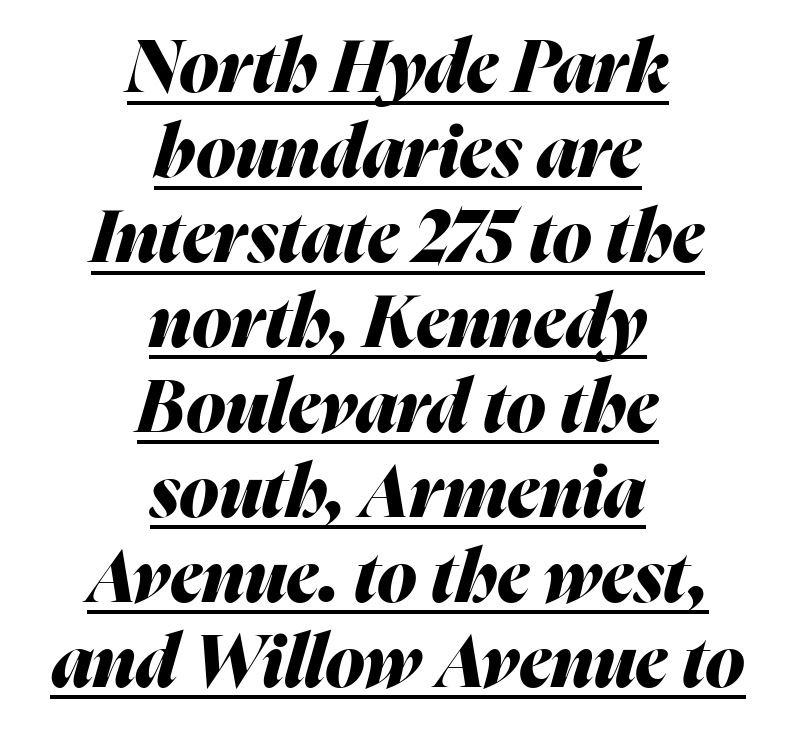
Set as a true bold cut, around the 700 mark. The type is set solid horizontally, with unmodified tracking. A centered setting, common on invitations and titles, is used for this passage. The passage shown is typed in a proportional face where columns would drift.
